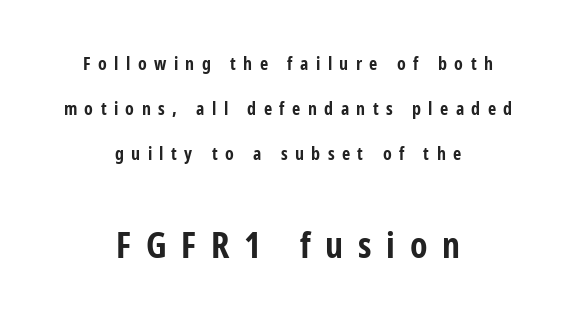
The image shows 36 px bold, condensed sans-serif type, upright; set centered, loose line spacing (2.49x), unusually wide letter spacing (+0.41 em), not underlined; the second (bottom) block is 2.0x larger; low stroke contrast and a medium x-height.
